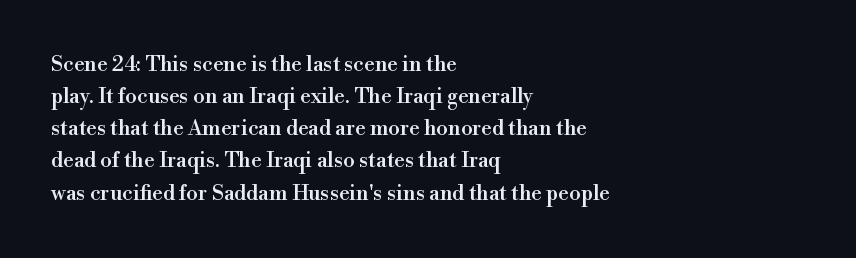
Layout note: lines flush left. The string is rendered with underlining switched off. The line texture is even and compact thanks to regular tracking. A roman cut, with each character standing at attention. The space between consecutive lines is moderate.
